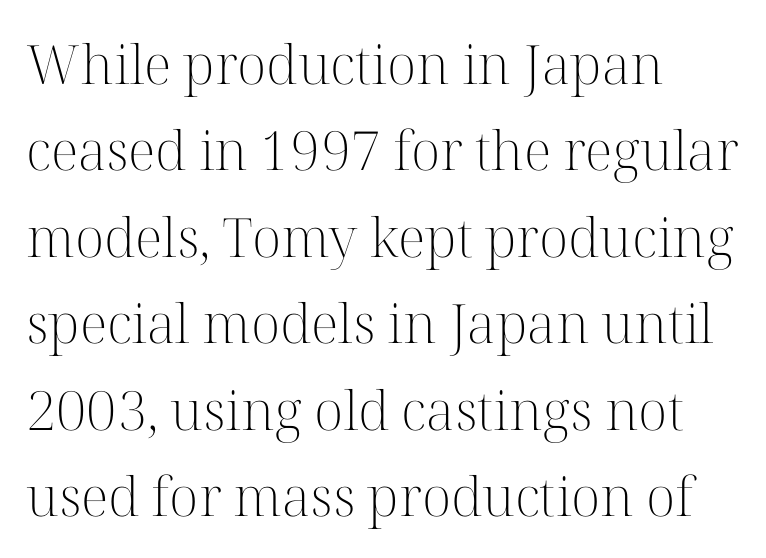
Q: Is the text bold? A: No.
Q: Is the text italic (slanted)? A: No, it is upright.
Q: Is the typeface a serif or a sans-serif typeface? A: Serif.
Q: Is the text underlined? A: No.
Q: How is the paragraph aligned? A: Left-aligned.
Q: Is the spacing between letters normal or unusually wide? A: Normal.
Q: Is the spacing between lines tight, normal or loose? A: Normal.
Q: Width (condensed, normal, or wide)? A: Normal.
Q: Stroke contrast? A: High.
Q: x-height? A: Medium.
Q: Monospaced? A: No.
